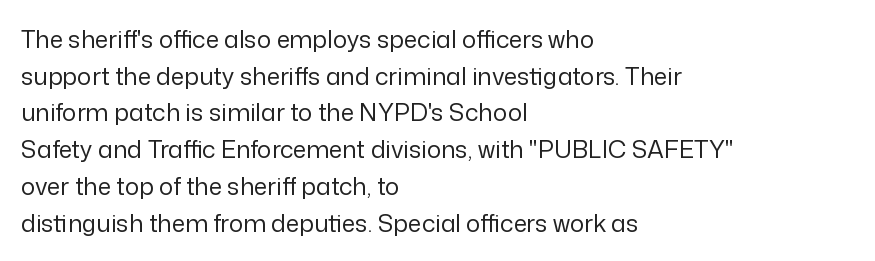
{"italic": "no", "bold": "no", "underline": "no", "align": "left", "line_spacing": "normal", "line_spacing_ratio": 1.53, "letter_spacing": "normal", "letter_spacing_em": 0.0, "glyph_px": 24}
